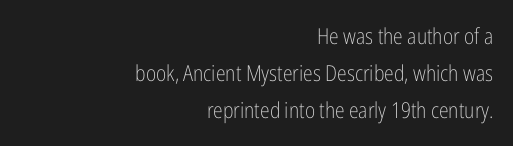
{"italic": "no", "bold": "no", "underline": "no", "align": "right", "line_spacing": "normal", "line_spacing_ratio": 1.69, "letter_spacing": "normal", "letter_spacing_em": 0.0, "glyph_px": 22}
